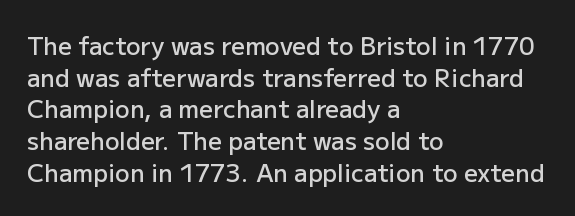
The image shows 24 px text type, upright; set left-aligned, normal line spacing (1.32x), normal letter spacing, not underlined.
